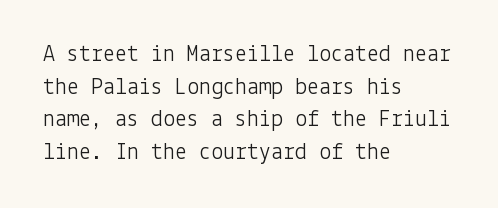
Q: Is the text bold? A: No.
Q: Is the text italic (slanted)? A: No, it is upright.
Q: Is the text underlined? A: No.
Q: How is the paragraph aligned? A: Left-aligned.
Q: Is the spacing between letters normal or unusually wide? A: Normal.
Q: Is the spacing between lines tight, normal or loose? A: Normal.
